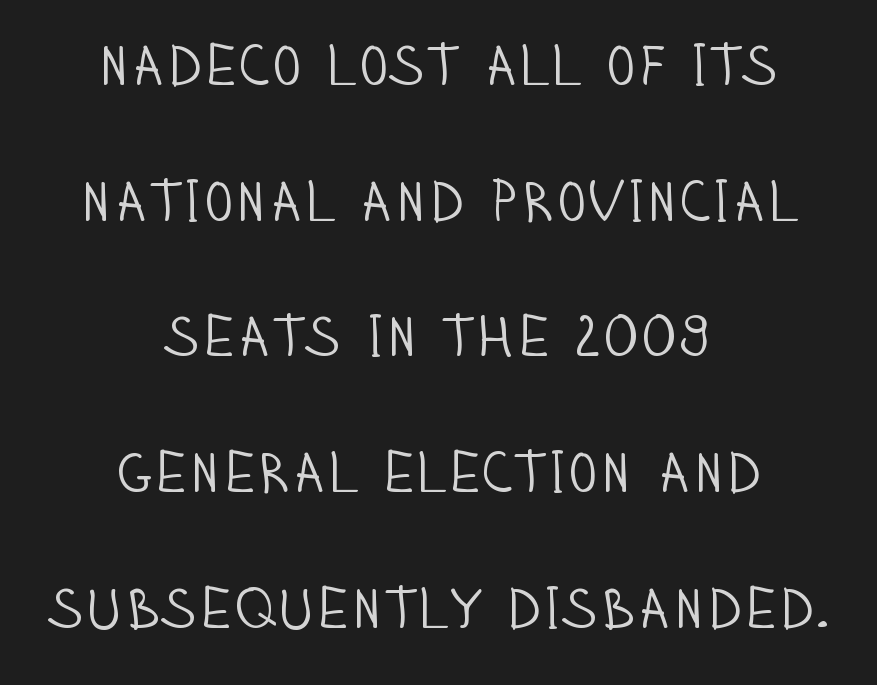
Q: Is the text bold? A: No.
Q: Is the text italic (slanted)? A: No, it is upright.
Q: Is the typeface a serif or a sans-serif typeface? A: Sans-serif.
Q: Is the text underlined? A: No.
Q: How is the paragraph aligned? A: Centered.
Q: Is the spacing between letters normal or unusually wide? A: Normal.
Q: Is the spacing between lines tight, normal or loose? A: Loose.
Q: Width (condensed, normal, or wide)? A: Condensed.
Q: Stroke contrast? A: Low.
Q: x-height? A: Large.
Q: Monospaced? A: No.
